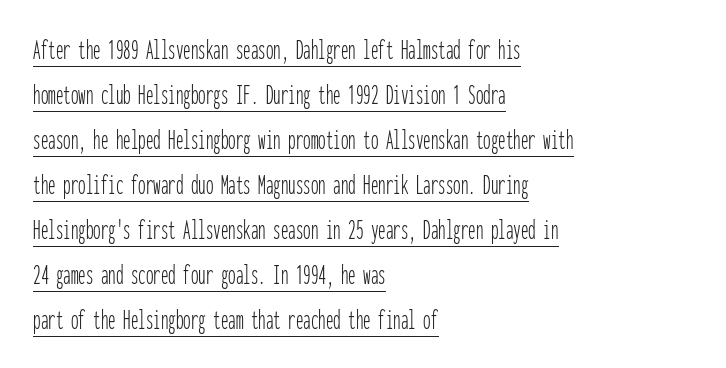
Q: Is the text bold? A: No.
Q: Is the text italic (slanted)? A: No, it is upright.
Q: Is the typeface a serif or a sans-serif typeface? A: Sans-serif.
Q: Is the text underlined? A: Yes.
Q: How is the paragraph aligned? A: Left-aligned.
Q: Is the spacing between letters normal or unusually wide? A: Normal.
Q: Is the spacing between lines tight, normal or loose? A: Normal.
Q: Width (condensed, normal, or wide)? A: Condensed.
Q: Stroke contrast? A: Low.
Q: x-height? A: Medium.
Q: Monospaced? A: Yes.
